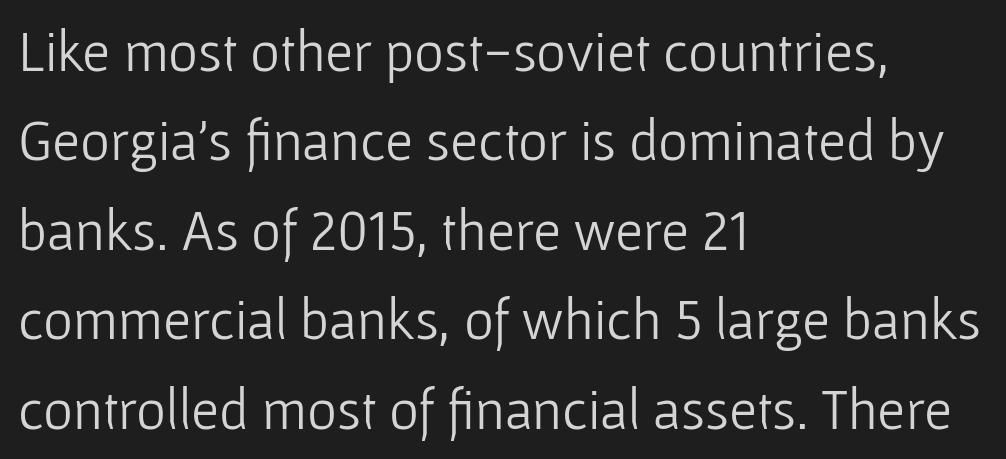
The image shows 57 px light sans-serif type, upright; set left-aligned, normal line spacing (1.57x), normal letter spacing, not underlined; low stroke contrast and a medium x-height.
